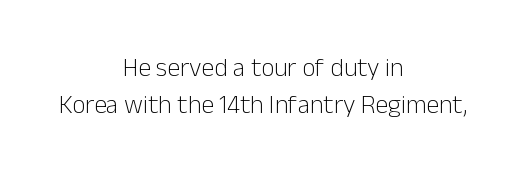
The image shows 26 px text type, upright; set centered, normal line spacing (1.42x), normal letter spacing, not underlined.
